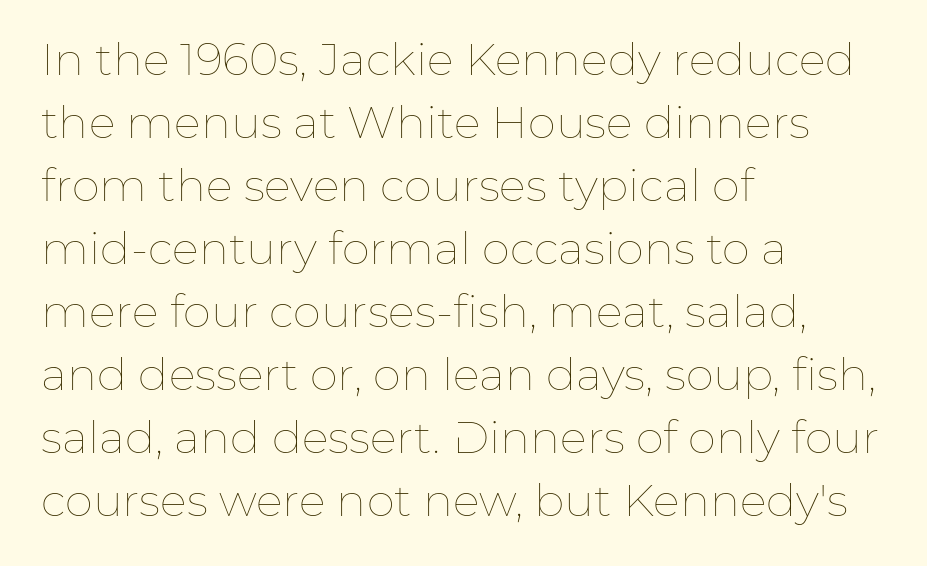
Decoration check: the copy has no underline. Notice how the stems are strictly vertical — no italics here. Notice how the passage keeps a crisp vertical edge on the left only. Regular leading. Is the stroke heavy? The answer is a plain regular-or-lighter.
